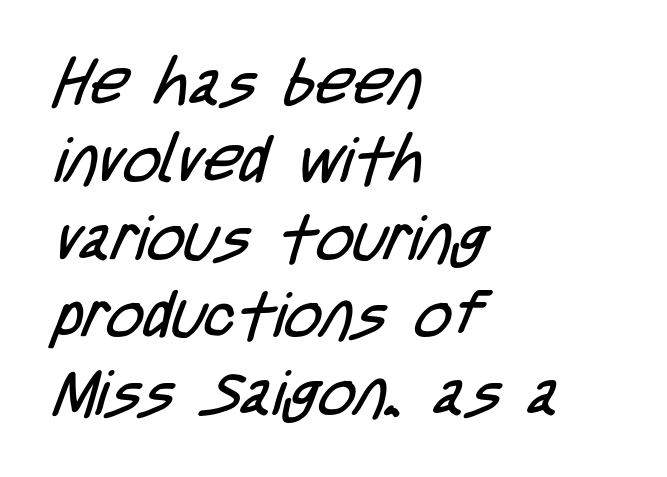
Is this a heavy cut? Hardly; it is regular or lighter. Leftover space on each line is placed entirely after the last word. Varying glyph widths throughout — classic text-font behaviour. Nothing sits at the stroke ends, so this counts as sans-serif. A typesetter would call this zero additional tracking. A bare baseline throughout the passage.
